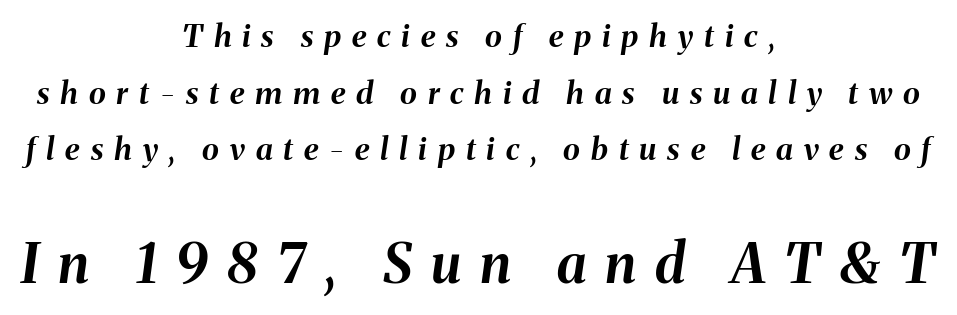
The image shows 54 px bold type, italic (leaning right); set centered, line spacing 1.83x, unusually wide letter spacing (+0.35 em), not underlined; the second (bottom) block is 1.74x larger; medium stroke contrast and a medium x-height.
